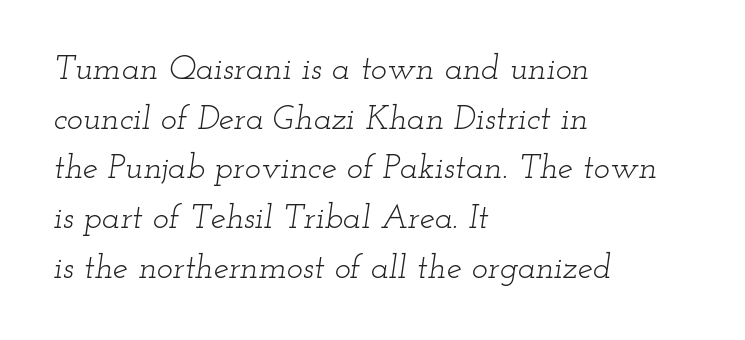
Q: Is the text bold? A: No.
Q: Is the text italic (slanted)? A: Yes, it leans right by about 12 degrees.
Q: Is the typeface a serif or a sans-serif typeface? A: Serif.
Q: Is the text underlined? A: No.
Q: How is the paragraph aligned? A: Left-aligned.
Q: Is the spacing between letters normal or unusually wide? A: Normal.
Q: Is the spacing between lines tight, normal or loose? A: Normal.
Q: Width (condensed, normal, or wide)? A: Wide.
Q: Stroke contrast? A: Low.
Q: x-height? A: Small.
Q: Monospaced? A: No.
